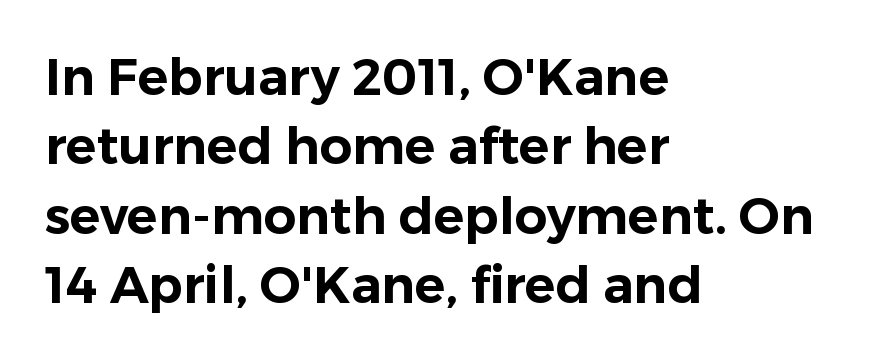
Q: Is the text italic (slanted)? A: No, it is upright.
Q: Is the typeface a serif or a sans-serif typeface? A: Sans-serif.
Q: Is the text underlined? A: No.
Q: How is the paragraph aligned? A: Left-aligned.
Q: Is the spacing between letters normal or unusually wide? A: Normal.
Q: Is the spacing between lines tight, normal or loose? A: Normal.
Q: Width (condensed, normal, or wide)? A: Normal.
Q: Stroke contrast? A: Low.
Q: x-height? A: Medium.
Q: Monospaced? A: No.
